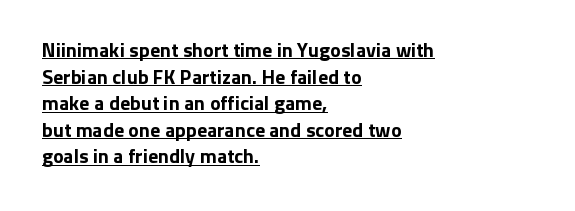
Q: Is the text bold? A: Yes.
Q: Is the text italic (slanted)? A: No, it is upright.
Q: Is the text underlined? A: Yes.
Q: How is the paragraph aligned? A: Left-aligned.
Q: Is the spacing between letters normal or unusually wide? A: Normal.
Q: Is the spacing between lines tight, normal or loose? A: Normal.
